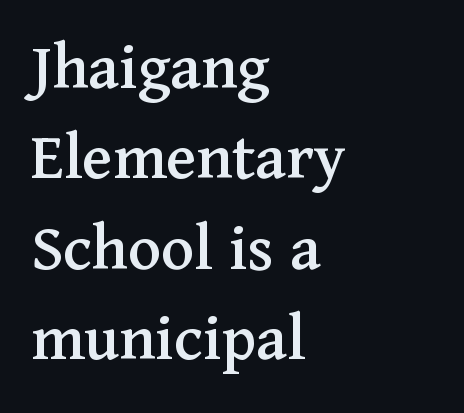
Q: Is the text italic (slanted)? A: No, it is upright.
Q: Is the typeface a serif or a sans-serif typeface? A: Serif.
Q: Is the text underlined? A: No.
Q: How is the paragraph aligned? A: Left-aligned.
Q: Is the spacing between letters normal or unusually wide? A: Normal.
Q: Is the spacing between lines tight, normal or loose? A: Normal.
Q: Width (condensed, normal, or wide)? A: Normal.
Q: Stroke contrast? A: Medium.
Q: x-height? A: Medium.
Q: Monospaced? A: No.
